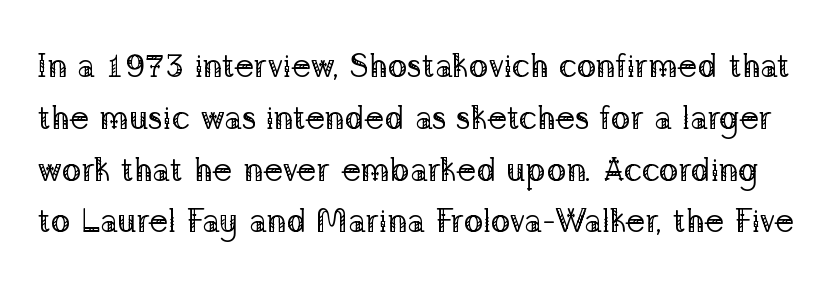
Q: Is the text bold? A: No.
Q: Is the text italic (slanted)? A: No, it is upright.
Q: Is the typeface a serif or a sans-serif typeface? A: Serif.
Q: Is the text underlined? A: No.
Q: Is the spacing between letters normal or unusually wide? A: Normal.
Q: Is the spacing between lines tight, normal or loose? A: Normal.
Q: Width (condensed, normal, or wide)? A: Normal.
Q: Stroke contrast? A: Low.
Q: x-height? A: Medium.
Q: Monospaced? A: No.
